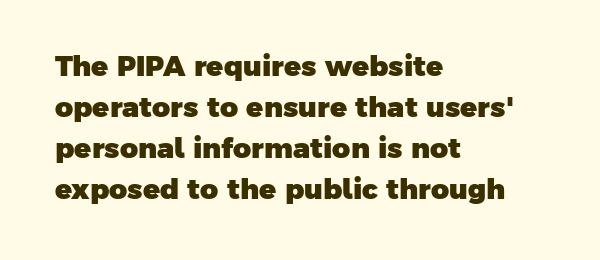
{"serif": "no", "bold": "yes", "weight": "heavy", "width": "normal", "stroke_contrast": "low", "x_height": "medium", "monospaced": "no", "underline": "no", "align": "left", "line_spacing": "normal", "line_spacing_ratio": 1.46, "letter_spacing": "normal", "letter_spacing_em": 0.0, "glyph_px": 28}
